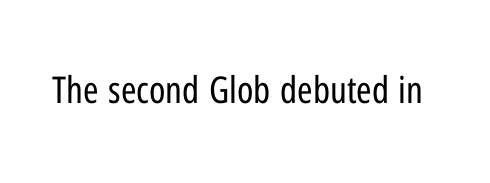
The letterforms sit shoulder to shoulder at normal distance. The rendering uses natural spacing where letterforms have individual widths. In terms of posture, this sample is upright. Unbolded letterforms with no extra heft. Check where the strokes stop: nothing finishes them off — pure sans.
